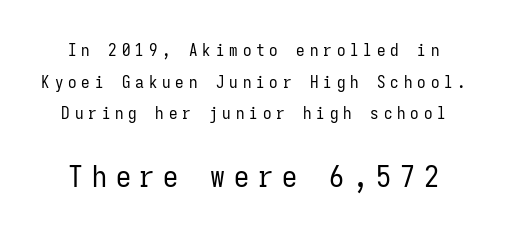
The image shows 30 px regular-weight, condensed sans-serif type, upright, monospaced; set line spacing 1.86x, unusually wide letter spacing (+0.29 em), not underlined; the second (bottom) block is 1.76x larger; low stroke contrast and a medium x-height.
